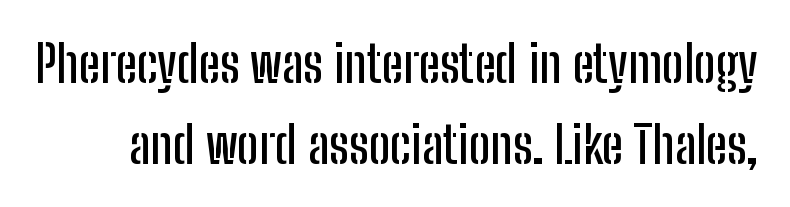
Q: Is the text italic (slanted)? A: No, it is upright.
Q: Is the typeface a serif or a sans-serif typeface? A: Sans-serif.
Q: Is the text underlined? A: No.
Q: Is the spacing between letters normal or unusually wide? A: Normal.
Q: Is the spacing between lines tight, normal or loose? A: Normal.
Q: Width (condensed, normal, or wide)? A: Condensed.
Q: Stroke contrast? A: Low.
Q: x-height? A: Medium.
Q: Monospaced? A: No.
